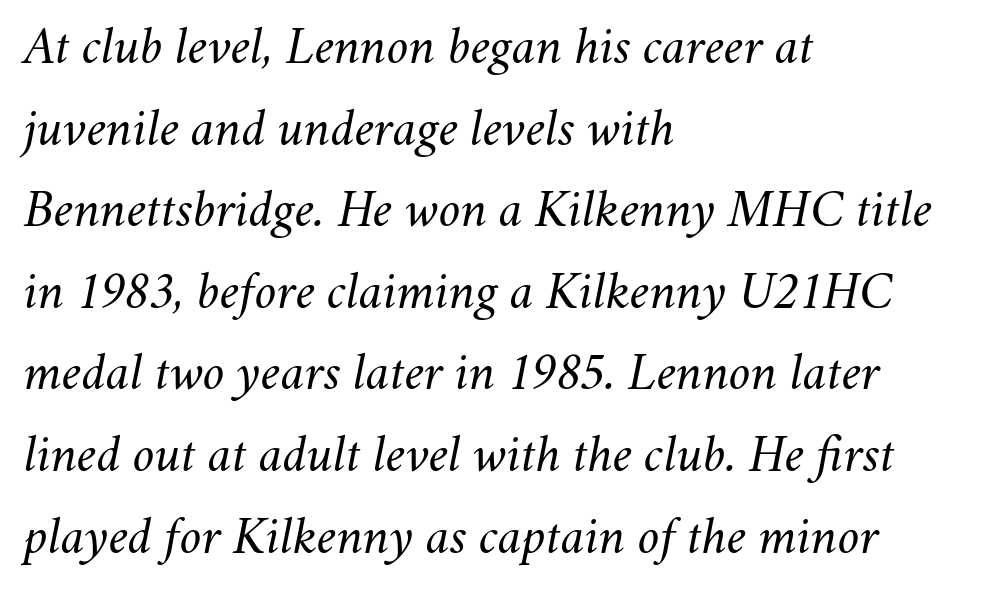
This is oblique type, the kind used for emphasis or titles. This rendering features lettering with no underline. This rendering uses left alignment, leaving the right contour irregular. Think of a printed novel: that variable character pitch is what you see here. Nobody touched the tracking dial on this one.
